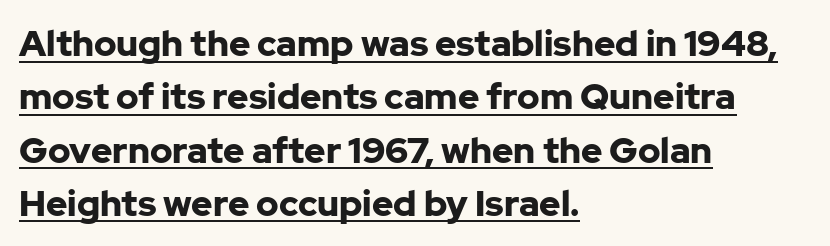
The space between consecutive lines is moderate. The face used here is rendered with its standard letterfit. Does a line run under the words? Yes, clearly. Thick stems and heavy bowls — unmistakably bold.
